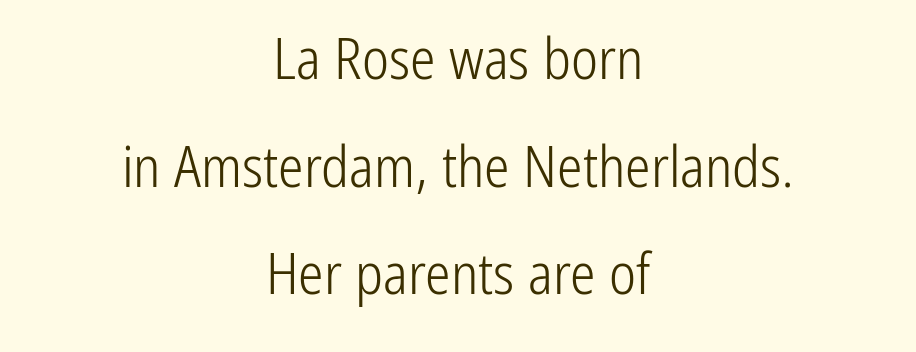
Q: Is the text bold? A: No.
Q: Is the text italic (slanted)? A: No, it is upright.
Q: Is the typeface a serif or a sans-serif typeface? A: Sans-serif.
Q: Is the text underlined? A: No.
Q: How is the paragraph aligned? A: Centered.
Q: Is the spacing between letters normal or unusually wide? A: Normal.
Q: Width (condensed, normal, or wide)? A: Condensed.
Q: Stroke contrast? A: Low.
Q: x-height? A: Medium.
Q: Monospaced? A: No.
